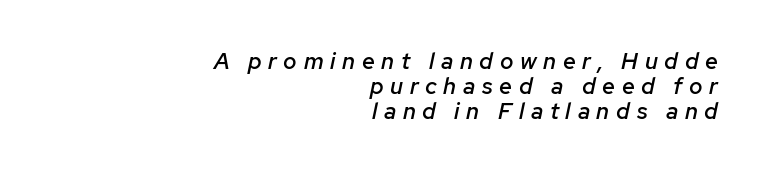
Q: Is the text bold? A: Semi-bold.
Q: Is the text italic (slanted)? A: Yes, it leans right by about 12 degrees.
Q: Is the text underlined? A: No.
Q: How is the paragraph aligned? A: Right-aligned.
Q: Is the spacing between letters normal or unusually wide? A: Unusually wide.
Q: Is the spacing between lines tight, normal or loose? A: Tight.
